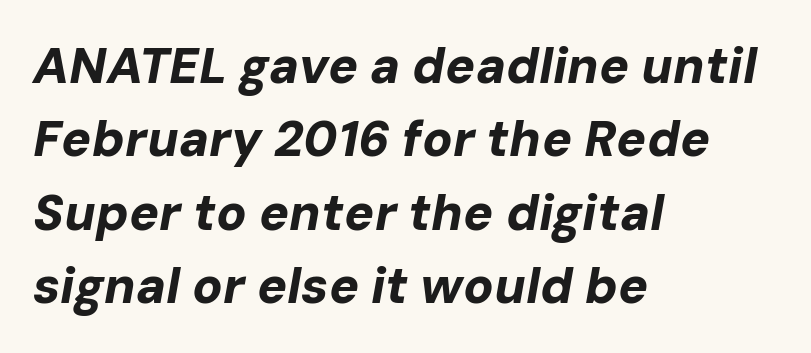
The ragged edge is on the right, which tells us the setting is flush left. A dark, heavy texture on the line: the type is bold. Nobody touched the tracking dial on this one. Unmarked baselines from the first word to the last.
